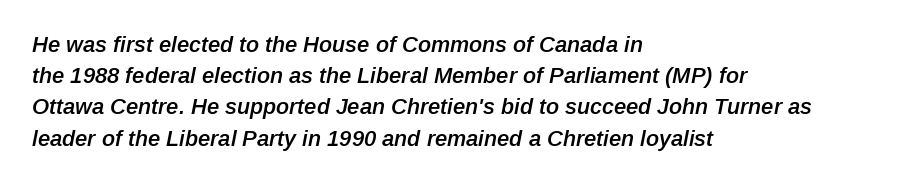
Q: Is the text bold? A: Semi-bold.
Q: Is the text italic (slanted)? A: Yes, it leans right by about 12 degrees.
Q: Is the text underlined? A: No.
Q: How is the paragraph aligned? A: Left-aligned.
Q: Is the spacing between letters normal or unusually wide? A: Normal.
Q: Is the spacing between lines tight, normal or loose? A: Normal.
